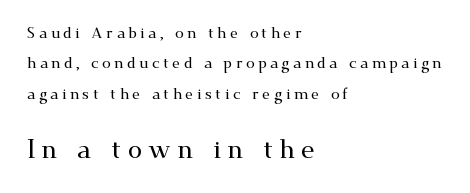
The image shows 26 px text type, upright; set left-aligned, loose line spacing (2.02x), unusually wide letter spacing (+0.24 em), not underlined; the second (bottom) block is 1.73x larger.
